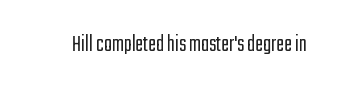
Only glyphs here, with clear space below each row. Notice how the stems are strictly vertical — no italics here. Between one letter and the next there's only the usual sliver of space. Is this a heavy cut? Hardly; it is regular or lighter.
